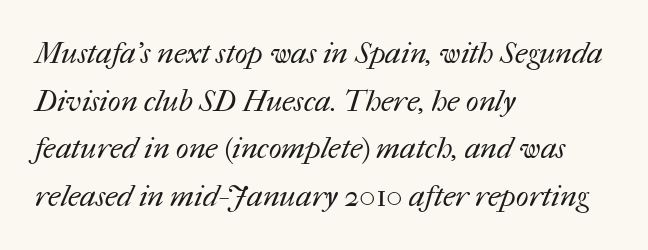
Q: Is the text bold? A: No.
Q: Is the text underlined? A: No.
Q: How is the paragraph aligned? A: Left-aligned.
Q: Is the spacing between letters normal or unusually wide? A: Normal.
Q: Is the spacing between lines tight, normal or loose? A: Normal.
Q: Width (condensed, normal, or wide)? A: Normal.
Q: Stroke contrast? A: Medium.
Q: x-height? A: Medium.
Q: Monospaced? A: No.
